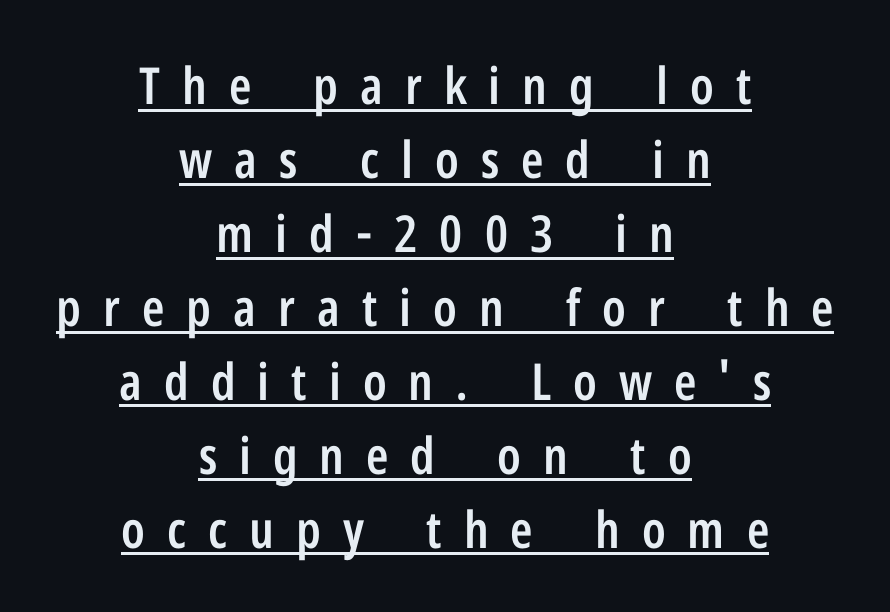
The image shows 51 px semibold, condensed sans-serif type, upright; set centered, normal line spacing (1.45x), unusually wide letter spacing (+0.43 em), underlined; low stroke contrast and a medium x-height.
